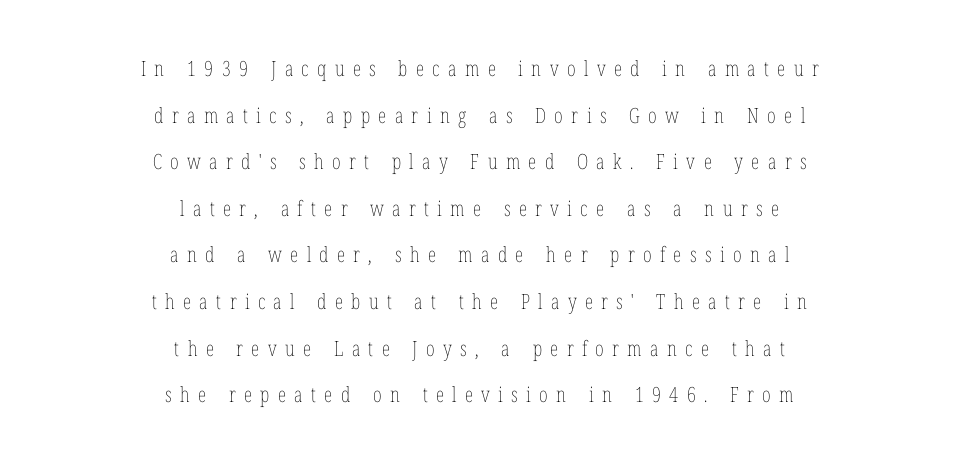
{"italic": "no", "bold": "no", "underline": "no", "align": "center", "line_spacing": "loose", "line_spacing_ratio": 2.22, "letter_spacing": "wide", "letter_spacing_em": 0.4, "glyph_px": 21}
